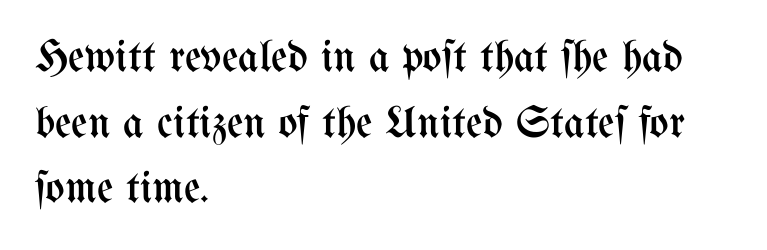
Q: Is the text bold? A: No.
Q: Is the text italic (slanted)? A: No, it is upright.
Q: Is the text underlined? A: No.
Q: How is the paragraph aligned? A: Left-aligned.
Q: Is the spacing between letters normal or unusually wide? A: Normal.
Q: Is the spacing between lines tight, normal or loose? A: Normal.
Q: Width (condensed, normal, or wide)? A: Condensed.
Q: Stroke contrast? A: Medium.
Q: x-height? A: Medium.
Q: Monospaced? A: No.
